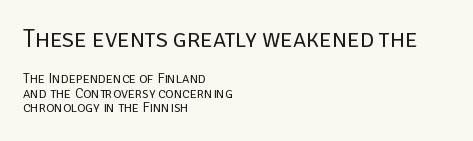
{"italic": "no", "bold": "no", "underline": "no", "align": "left", "line_spacing": "tight", "line_spacing_ratio": 1.04, "letter_spacing": "normal", "letter_spacing_em": 0.0, "larger_block": "first", "size_ratio": 1.79, "glyph_px": 25}
